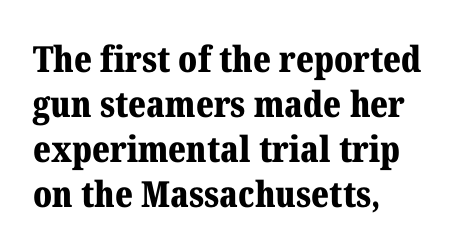
The image shows 36 px bold serif type, upright; set left-aligned, normal line spacing (1.25x), normal letter spacing, not underlined; medium stroke contrast and a medium x-height.
